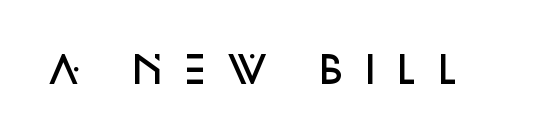
Here the designer chose a conventional face with non-uniform glyph widths. Nope, not italic — everything's standing straight. Slightly chunky letters — semibold, I'd say, not full bold. Note: no serifs on the glyphs. Tracking value appears strongly positive — letters spread wide.
